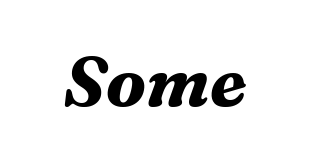
The image shows 69 px bold serif type, italic (leaning right); set normal letter spacing, not underlined; medium stroke contrast and a medium x-height.
